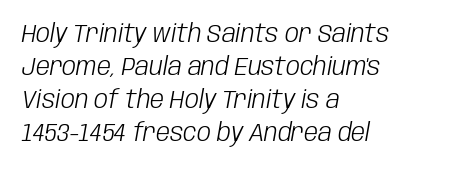
The letterforms sit shoulder to shoulder at normal distance. The specimen reads as italic at a glance. Is this a heavy cut? Hardly; it is regular or lighter. No word sits above an underline. Whoever set this chose a conventional vertical rhythm.
